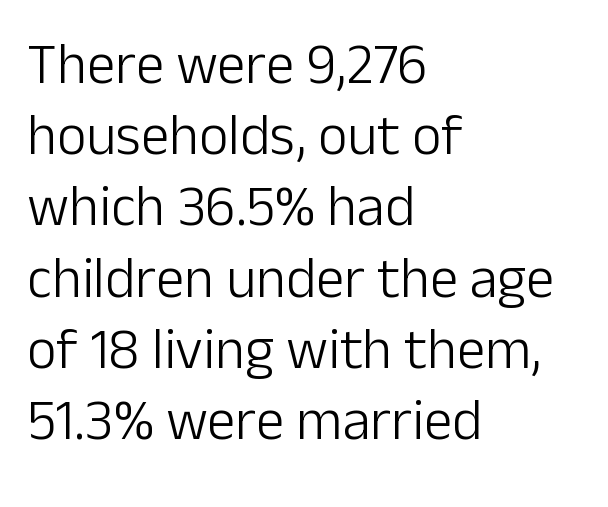
{"serif": "no", "italic": "no", "bold": "no", "weight": "light", "width": "normal", "stroke_contrast": "low", "x_height": "medium", "monospaced": "no", "underline": "no", "align": "left", "line_spacing": "normal", "line_spacing_ratio": 1.25, "letter_spacing": "normal", "letter_spacing_em": 0.0, "glyph_px": 57}
